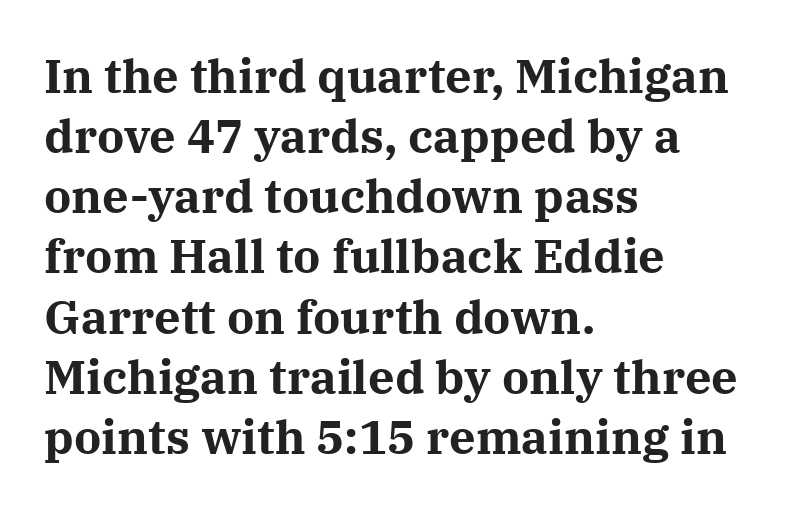
{"serif": "yes", "italic": "no", "bold": "yes", "weight": "bold", "width": "normal", "stroke_contrast": "medium", "x_height": "medium", "monospaced": "no", "underline": "no", "align": "left", "line_spacing": "normal", "line_spacing_ratio": 1.28, "letter_spacing": "normal", "letter_spacing_em": 0.0, "glyph_px": 47}
